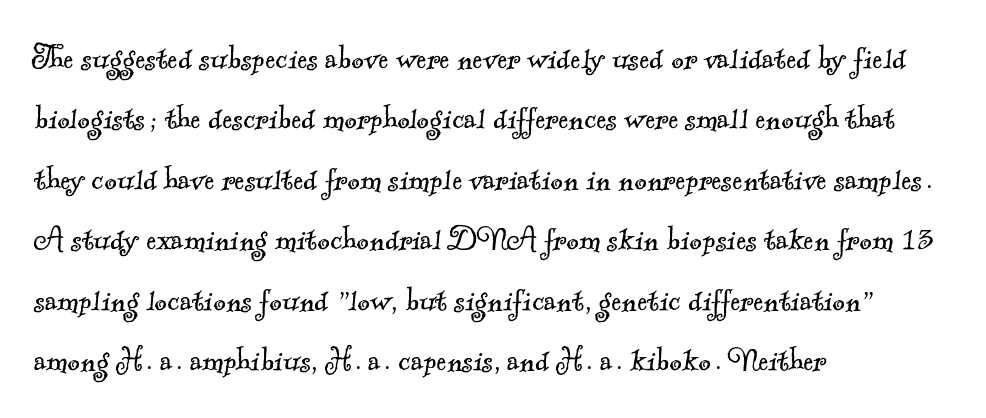
Characters follow at the spacing the type designer built in. The letters carry serifs — small finishing strokes at the ends of their stems. All the whitespace from short lines collects on the right. Each stroke keeps to a modest, everyday thickness or less. These lines are rendered in a variable-pitch font. Descenders hang freely into open space.
